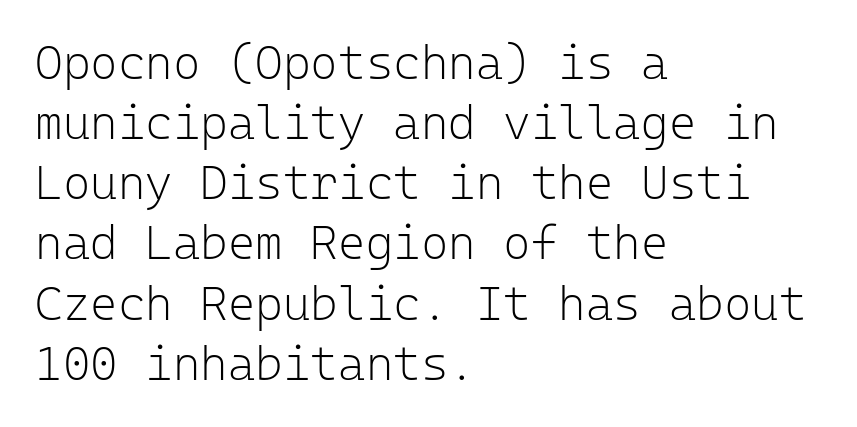
The image shows 47 px light sans-serif type, upright, monospaced; set left-aligned, normal line spacing (1.28x), normal letter spacing, not underlined; low stroke contrast and a medium x-height.
